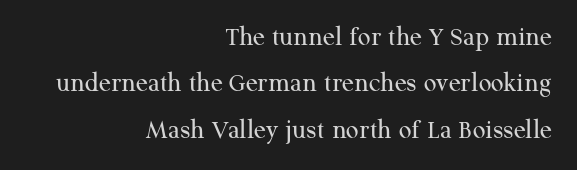
The image shows 28 px regular-weight serif type, upright; set right-aligned, normal line spacing (1.66x), normal letter spacing, not underlined; medium stroke contrast and a medium x-height.
